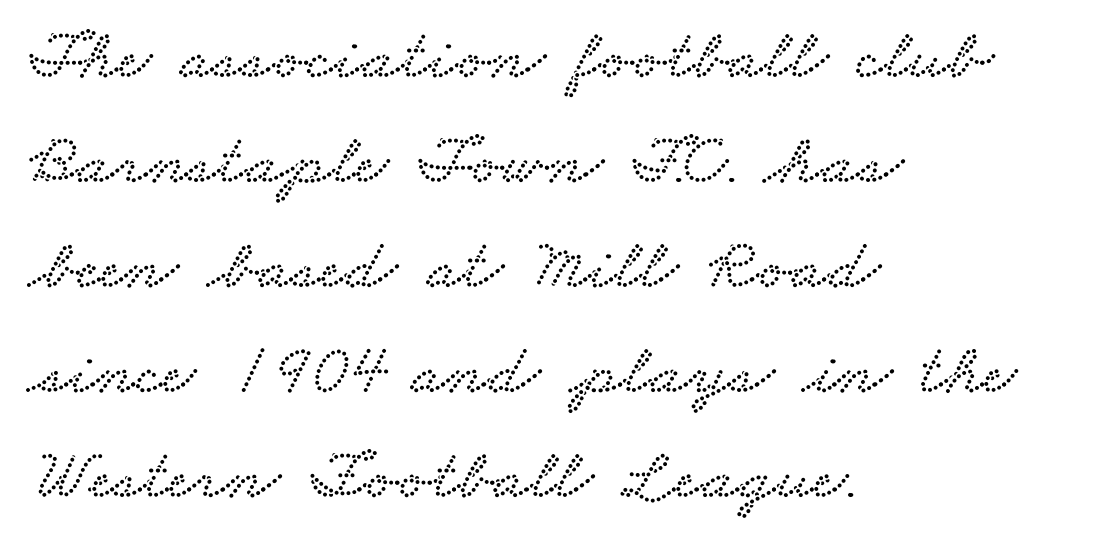
Lines of text with bare space underneath. Is this a fixed-width face? No — the glyphs have proportional, varying widths. This rendering employs a face with finishing strokes, i.e., a serif. The face used here is rendered with its standard letterfit. Layout note: lines flush left. Evenly set lines give the paragraph a standard silhouette.
